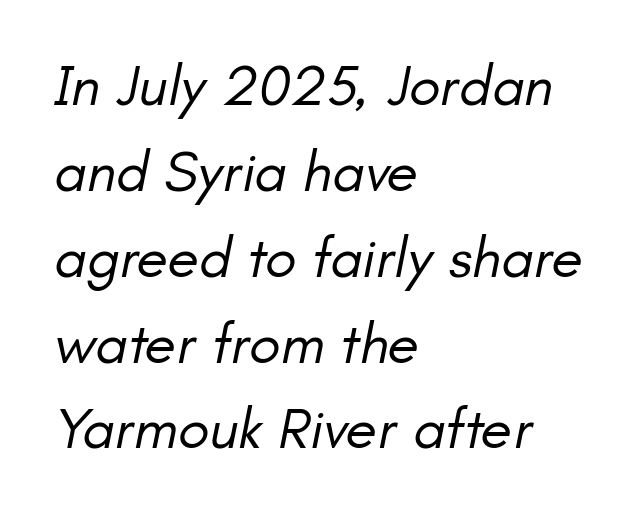
Q: Is the text bold? A: No.
Q: Is the text italic (slanted)? A: Yes, it leans right by about 11 degrees.
Q: Is the text underlined? A: No.
Q: How is the paragraph aligned? A: Left-aligned.
Q: Is the spacing between letters normal or unusually wide? A: Normal.
Q: Is the spacing between lines tight, normal or loose? A: Normal.
Q: Width (condensed, normal, or wide)? A: Normal.
Q: Stroke contrast? A: Low.
Q: x-height? A: Small.
Q: Monospaced? A: No.
